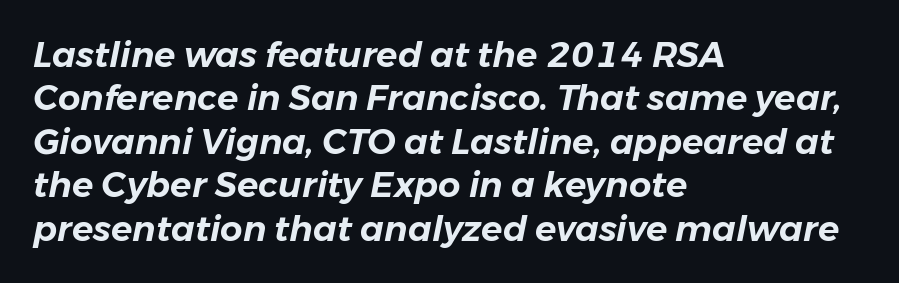
{"italic": "yes", "lean": "right", "slant_degrees": 11, "width": "normal", "stroke_contrast": "low", "x_height": "medium", "monospaced": "no", "underline": "no", "align": "left", "line_spacing_ratio": 1.24, "letter_spacing": "normal", "letter_spacing_em": 0.0, "glyph_px": 35}
